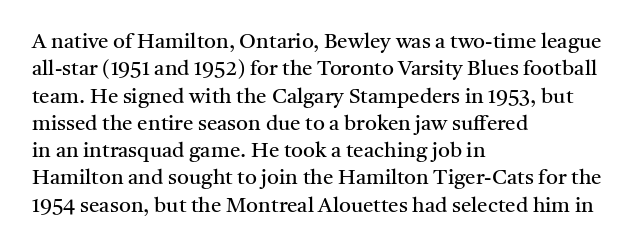
Q: Is the text bold? A: No.
Q: Is the text italic (slanted)? A: No, it is upright.
Q: Is the text underlined? A: No.
Q: How is the paragraph aligned? A: Left-aligned.
Q: Is the spacing between letters normal or unusually wide? A: Normal.
Q: Is the spacing between lines tight, normal or loose? A: Normal.
